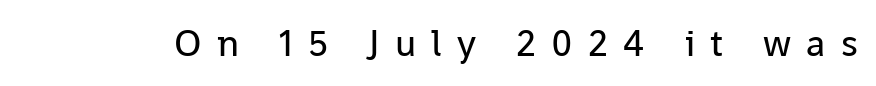
{"serif": "no", "italic": "no", "bold": "no", "weight": "regular", "width": "normal", "stroke_contrast": "low", "x_height": "medium", "monospaced": "no", "underline": "no", "letter_spacing": "wide", "letter_spacing_em": 0.4, "glyph_px": 38}
